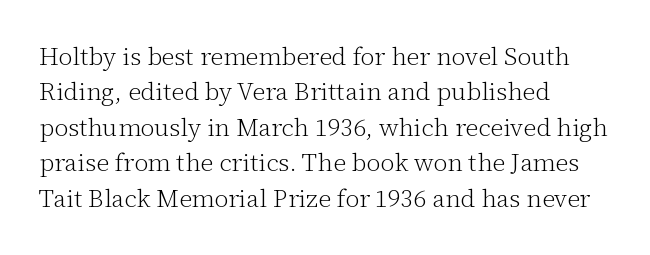
Q: Is the text bold? A: No.
Q: Is the text italic (slanted)? A: No, it is upright.
Q: Is the text underlined? A: No.
Q: How is the paragraph aligned? A: Left-aligned.
Q: Is the spacing between letters normal or unusually wide? A: Normal.
Q: Is the spacing between lines tight, normal or loose? A: Normal.
